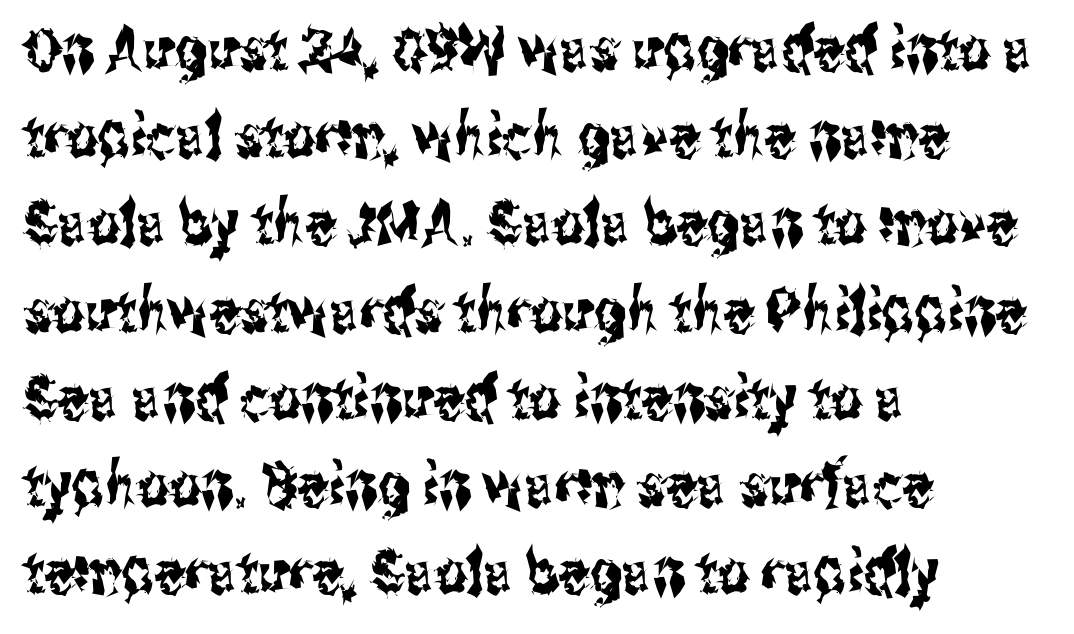
Q: Is the text italic (slanted)? A: No, it is upright.
Q: Is the typeface a serif or a sans-serif typeface? A: Sans-serif.
Q: Is the text underlined? A: No.
Q: How is the paragraph aligned? A: Left-aligned.
Q: Is the spacing between letters normal or unusually wide? A: Normal.
Q: Is the spacing between lines tight, normal or loose? A: Normal.
Q: Width (condensed, normal, or wide)? A: Condensed.
Q: Stroke contrast? A: Medium.
Q: x-height? A: Medium.
Q: Monospaced? A: No.
